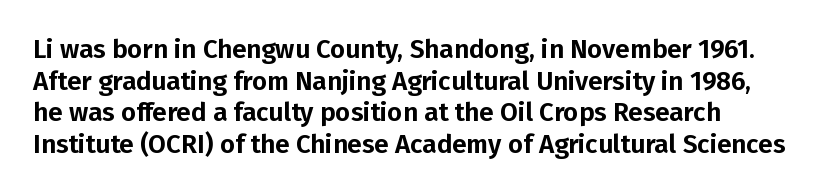
The image shows 26 px text type, upright; set line spacing 1.22x, normal letter spacing, not underlined.
